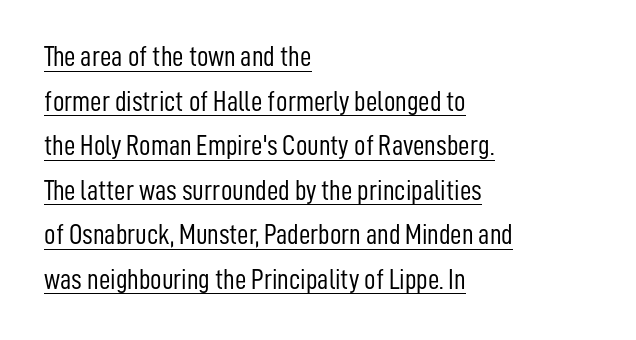
The image shows 28 px light, condensed sans-serif type, upright; set left-aligned, normal line spacing (1.59x), normal letter spacing, underlined; low stroke contrast and a medium x-height.
